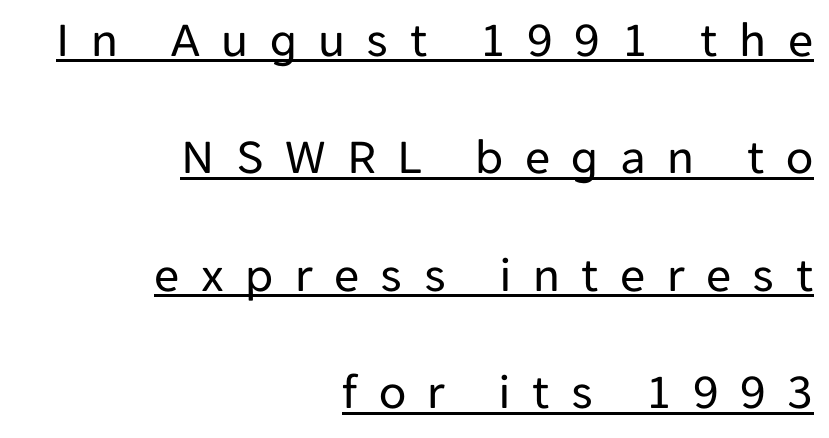
Weight: not bold — regular or lighter. Like a heading marked for emphasis, these lines bear an underscore. Interline gaps are noticeably wide in this sample. Caption: expanded tracking, letters set apart.
